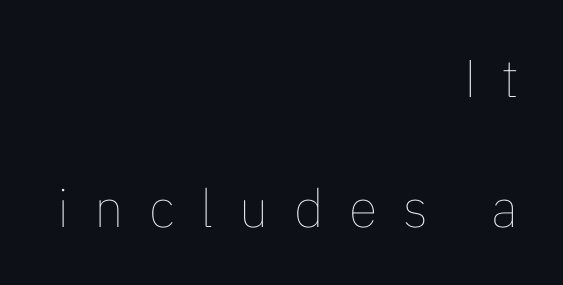
The image shows 53 px thin type, upright; set right-aligned, loose line spacing (2.46x), unusually wide letter spacing (+0.48 em), not underlined; low stroke contrast and a medium x-height.
